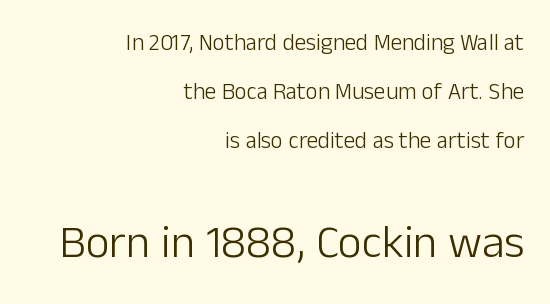
Q: Is the text bold? A: No.
Q: Is the text italic (slanted)? A: No, it is upright.
Q: Is the typeface a serif or a sans-serif typeface? A: Sans-serif.
Q: Is the text underlined? A: No.
Q: How is the paragraph aligned? A: Right-aligned.
Q: Is the spacing between letters normal or unusually wide? A: Normal.
Q: Is the spacing between lines tight, normal or loose? A: Loose.
Q: Which block of text is set in a larger size, the first (top) or the second (bottom)? A: The second (bottom) one.
Q: Width (condensed, normal, or wide)? A: Normal.
Q: Stroke contrast? A: Low.
Q: x-height? A: Medium.
Q: Monospaced? A: No.
